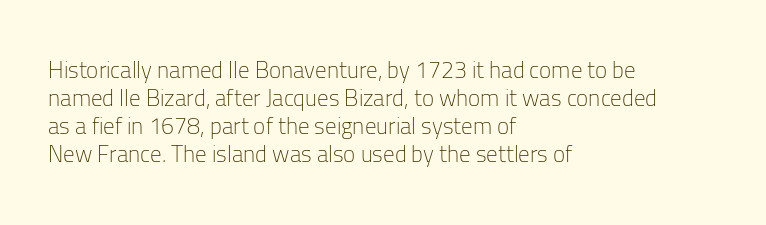
{"italic": "no", "bold": "no", "underline": "no", "align": "left", "line_spacing_ratio": 1.22, "letter_spacing": "normal", "letter_spacing_em": 0.0, "glyph_px": 23}
